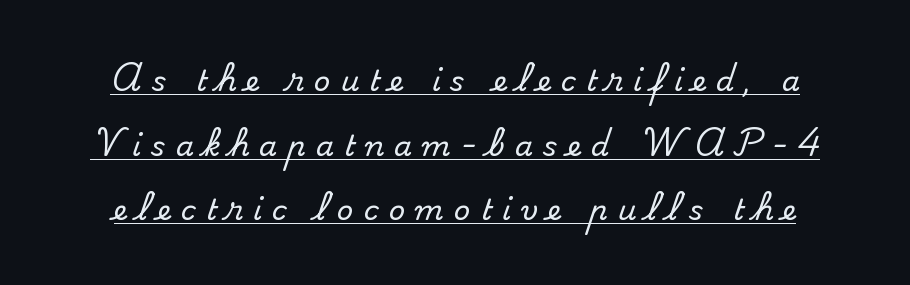
Q: Is the text italic (slanted)? A: Yes.
Q: Is the text underlined? A: Yes.
Q: How is the paragraph aligned? A: Centered.
Q: Is the spacing between letters normal or unusually wide? A: Unusually wide.
Q: Is the spacing between lines tight, normal or loose? A: Loose.
Q: Width (condensed, normal, or wide)? A: Normal.
Q: Stroke contrast? A: Medium.
Q: x-height? A: Small.
Q: Monospaced? A: No.
